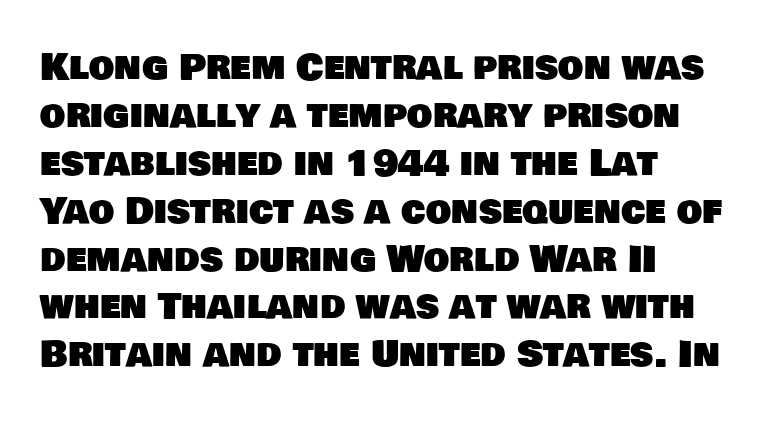
{"serif": "no", "width": "normal", "stroke_contrast": "low", "x_height": "large", "monospaced": "no", "underline": "no", "align": "left", "line_spacing": "normal", "line_spacing_ratio": 1.33, "letter_spacing": "normal", "letter_spacing_em": 0.0, "glyph_px": 36}
